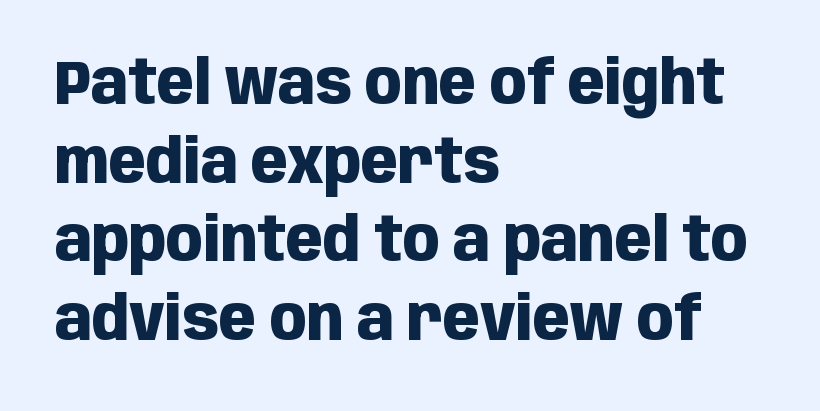
The image shows 61 px heavy, condensed sans-serif type, upright; set left-aligned, normal line spacing (1.29x), normal letter spacing, not underlined; low stroke contrast and a large x-height.
